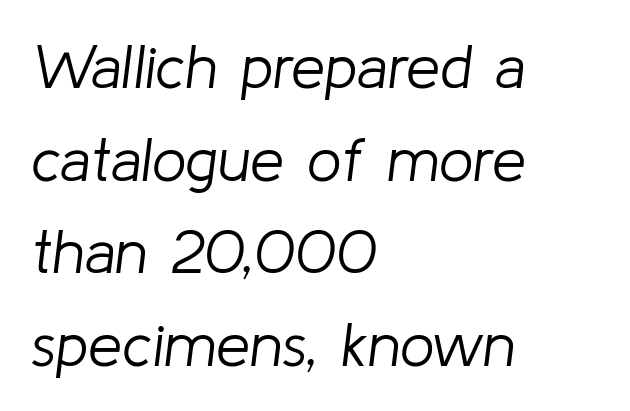
{"italic": "yes", "lean": "right", "slant_degrees": 8, "bold": "no", "weight": "light", "width": "normal", "stroke_contrast": "low", "x_height": "medium", "monospaced": "no", "underline": "no", "align": "left", "line_spacing": "normal", "line_spacing_ratio": 1.52, "letter_spacing": "normal", "letter_spacing_em": 0.0, "glyph_px": 61}
